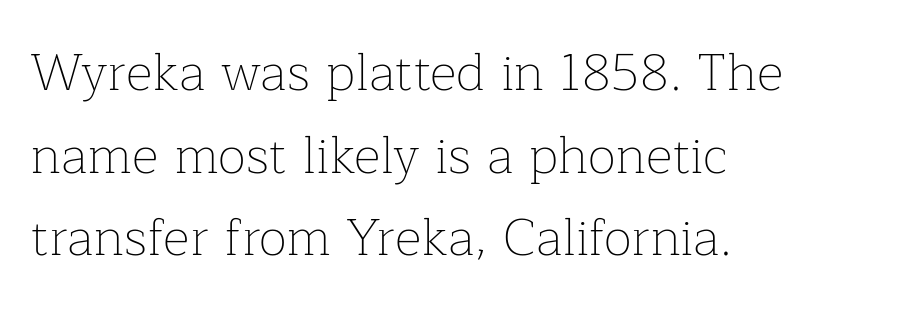
The image shows 52 px thin serif type, upright; set left-aligned, normal line spacing (1.59x), normal letter spacing, not underlined; low stroke contrast and a medium x-height.
